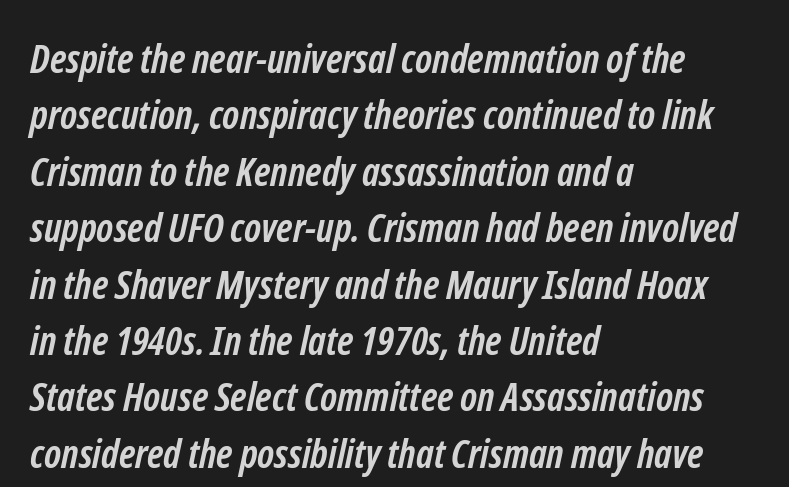
{"serif": "no", "bold": "yes", "weight": "semibold", "width": "condensed", "stroke_contrast": "low", "x_height": "medium", "monospaced": "no", "underline": "no", "align": "left", "line_spacing": "normal", "line_spacing_ratio": 1.41, "letter_spacing": "normal", "letter_spacing_em": 0.0, "glyph_px": 40}
